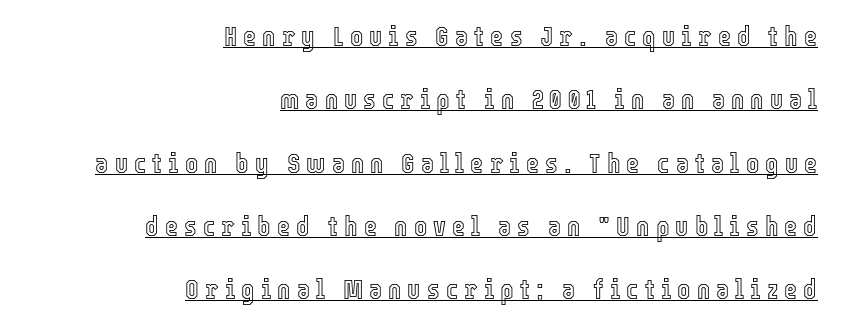
Q: Is the text italic (slanted)? A: No, it is upright.
Q: Is the text underlined? A: Yes.
Q: How is the paragraph aligned? A: Right-aligned.
Q: Is the spacing between letters normal or unusually wide? A: Unusually wide.
Q: Is the spacing between lines tight, normal or loose? A: Loose.
Q: Width (condensed, normal, or wide)? A: Condensed.
Q: x-height? A: Medium.
Q: Monospaced? A: No.
